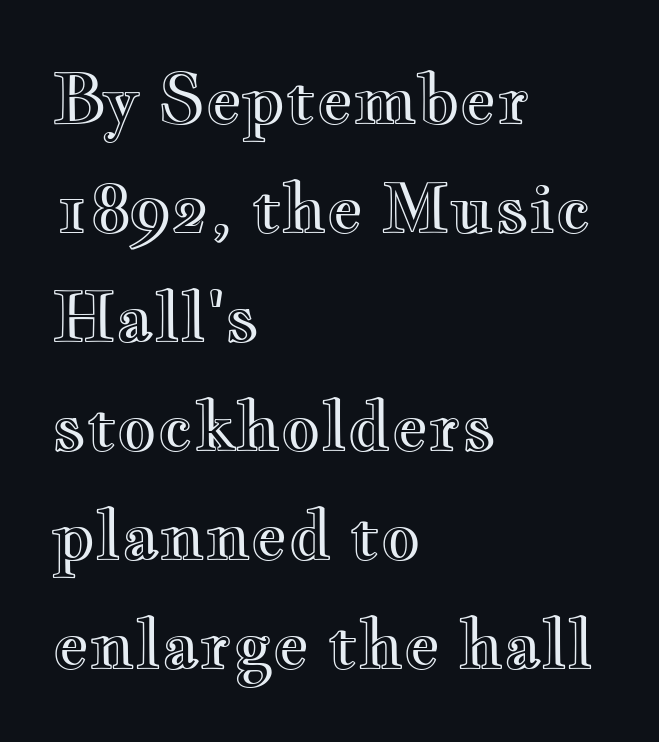
The image shows 69 px wide type, upright; set left-aligned, normal line spacing (1.58x), normal letter spacing, not underlined; a small x-height.
